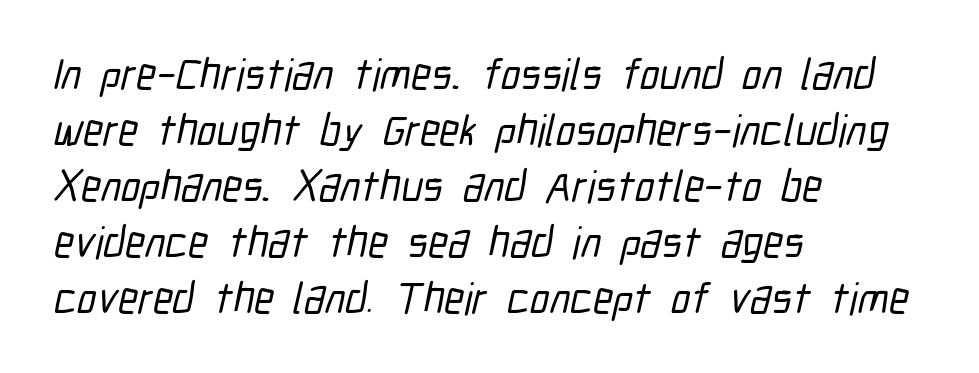
Q: Is the typeface a serif or a sans-serif typeface? A: Sans-serif.
Q: Is the text underlined? A: No.
Q: How is the paragraph aligned? A: Left-aligned.
Q: Is the spacing between letters normal or unusually wide? A: Normal.
Q: Is the spacing between lines tight, normal or loose? A: Normal.
Q: Width (condensed, normal, or wide)? A: Condensed.
Q: Stroke contrast? A: Low.
Q: x-height? A: Medium.
Q: Monospaced? A: No.
